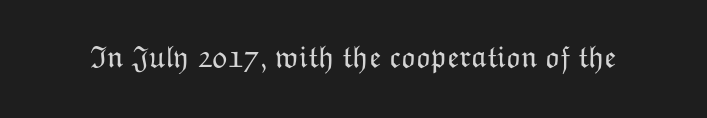
The words here are not underlined. This is not heavy type; no bold has been used. The rendering uses natural spacing where letterforms have individual widths. These lines keep a tight, regular rhythm from letter to letter. The typography opts for an upright posture over an oblique one.
